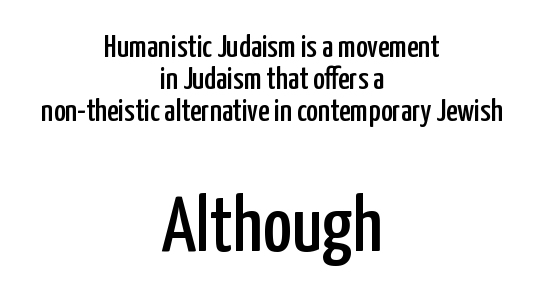
If you squint, the bottom block still reads clearly — it's the larger of the two. Only glyphs here, with clear space below each row. Quick note: interline space is minimal. Letter spacing: default.
